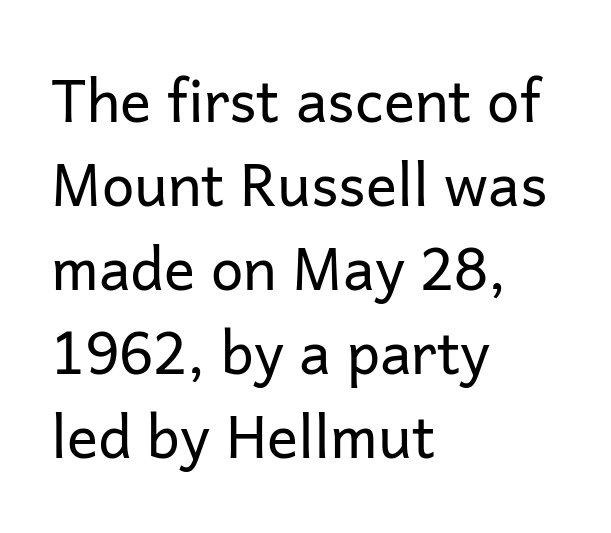
The image shows 58 px regular-weight sans-serif type, upright; set left-aligned, normal line spacing (1.45x), normal letter spacing, not underlined; low stroke contrast and a medium x-height.
